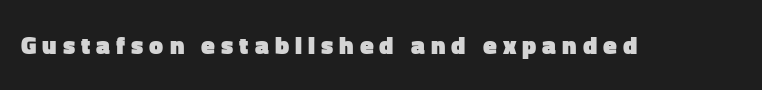
Q: Is the text bold? A: Yes.
Q: Is the text italic (slanted)? A: No, it is upright.
Q: Is the text underlined? A: No.
Q: Is the spacing between letters normal or unusually wide? A: Unusually wide.
